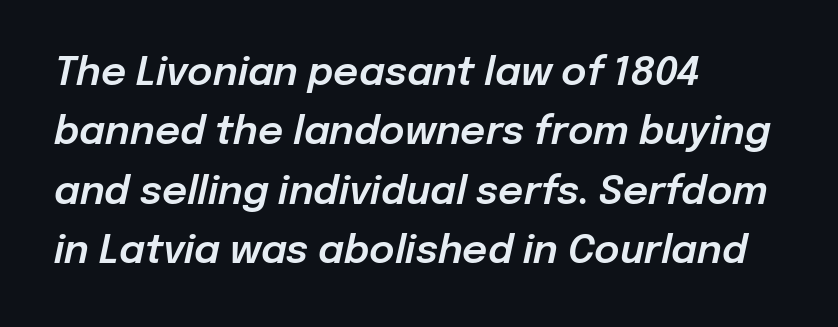
The rendering uses natural spacing where letterforms have individual widths. Emphasis-style slanted type is in use. The tracking reads as untouched default to a designer's eye. A clean baseline with only descenders dipping below it.
